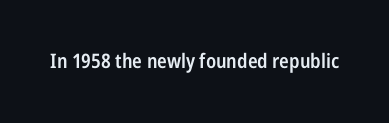
The image shows 20 px text type, upright; set normal letter spacing, not underlined.
